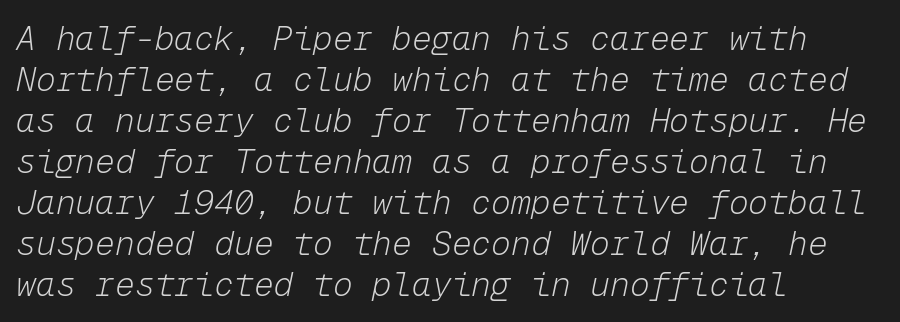
{"italic": "yes", "lean": "right", "slant_degrees": 12, "bold": "no", "weight": "light", "width": "normal", "stroke_contrast": "low", "x_height": "medium", "monospaced": "yes", "underline": "no", "align": "left", "line_spacing_ratio": 1.24, "letter_spacing": "normal", "letter_spacing_em": 0.0, "glyph_px": 33}
